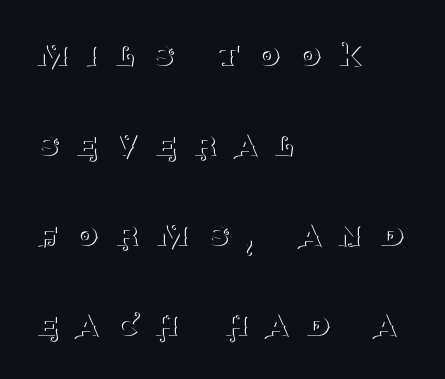
{"serif": "yes", "italic": "no", "bold": "no", "weight": "thin", "width": "normal", "stroke_contrast": "medium", "x_height": "large", "monospaced": "no", "underline": "no", "align": "left", "line_spacing": "loose", "line_spacing_ratio": 2.43, "letter_spacing": "wide", "letter_spacing_em": 0.47, "glyph_px": 37}
